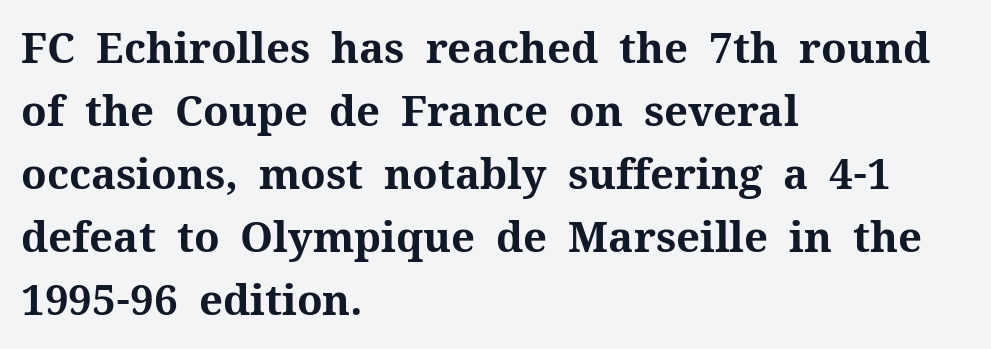
The image shows 42 px bold serif type, upright; set left-aligned, normal line spacing (1.5x), normal letter spacing, not underlined; medium stroke contrast and a medium x-height.
